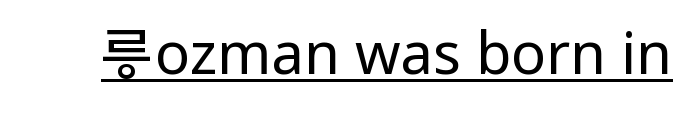
The image shows 58 px regular-weight, condensed sans-serif type, upright; set normal letter spacing, underlined; low stroke contrast.
